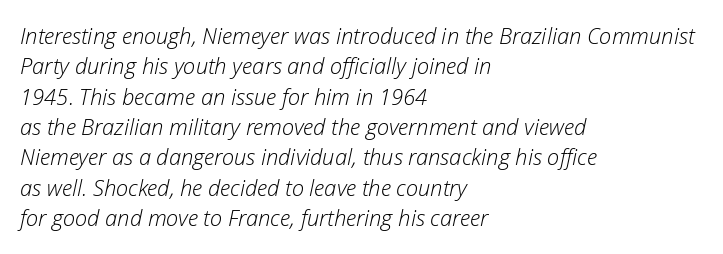
Q: Is the text bold? A: No.
Q: Is the text italic (slanted)? A: Yes, it leans right by about 12 degrees.
Q: Is the text underlined? A: No.
Q: How is the paragraph aligned? A: Left-aligned.
Q: Is the spacing between letters normal or unusually wide? A: Normal.
Q: Is the spacing between lines tight, normal or loose? A: Normal.
